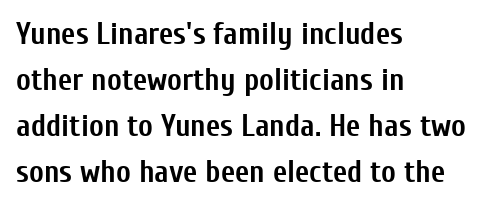
The image shows 31 px semibold, condensed sans-serif type, upright; set left-aligned, normal line spacing (1.48x), normal letter spacing, not underlined; low stroke contrast and a medium x-height.
